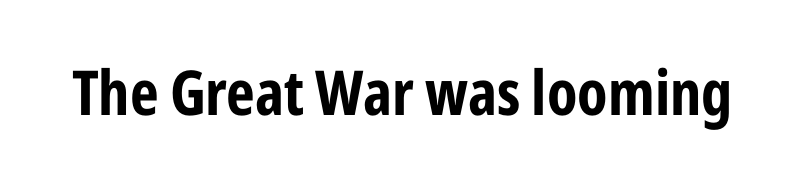
There is no visible air inserted between adjacent glyphs. The rendering shows plain stroke endings on the letterforms — a sans-serif design. Italic? Not at all — the glyphs are vertical. Typographic density is high because the face is bold. These lines are rendered in a variable-pitch font.
